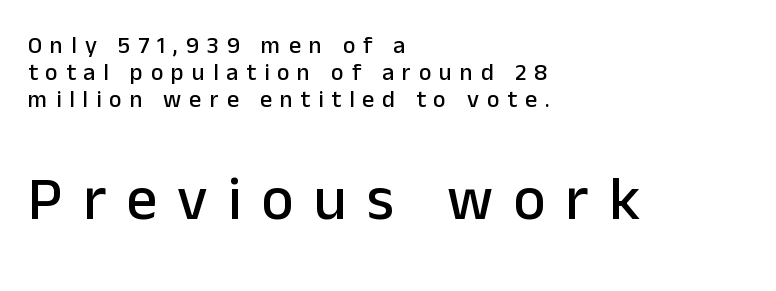
Each line starts at the same left margin while the right side varies. Summary of vertical rhythm: compact, with narrow interline spacing. The passage shown begins with its smaller block and ends with its larger one. In terms of posture, this sample is upright.
